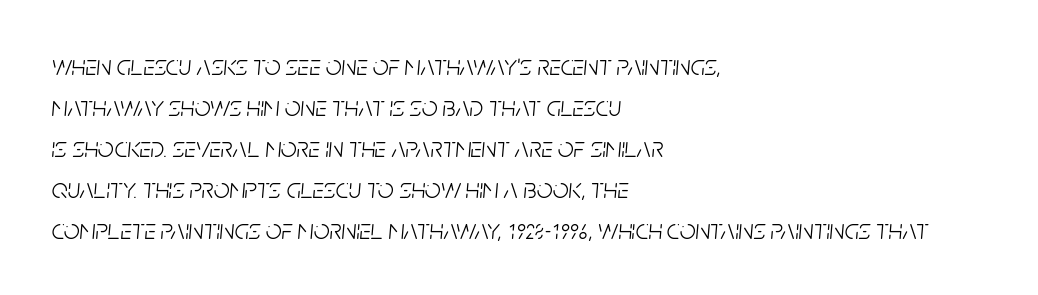
You could not count columns in this text — the font is proportionally spaced. Compared with ordinary roman type, these characters are visibly tilted. Observe the ordinary spacing: letters are neighbours, not strangers. Decoration check: the copy has no underline. Heaviness? Minimal to ordinary, like unemphasized prose. The passage shown stacks its lines at a standard gap.
